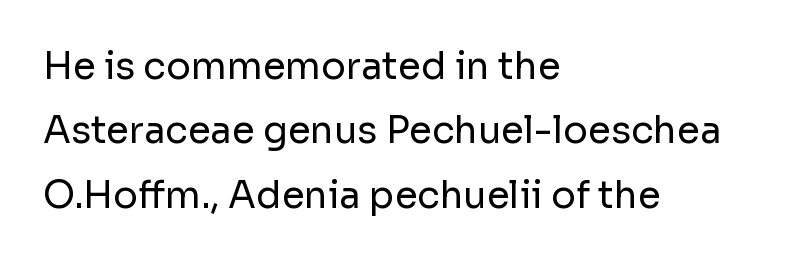
Q: Is the text bold? A: No.
Q: Is the text italic (slanted)? A: No, it is upright.
Q: Is the typeface a serif or a sans-serif typeface? A: Sans-serif.
Q: Is the text underlined? A: No.
Q: How is the paragraph aligned? A: Left-aligned.
Q: Is the spacing between letters normal or unusually wide? A: Normal.
Q: Width (condensed, normal, or wide)? A: Normal.
Q: Stroke contrast? A: Low.
Q: x-height? A: Medium.
Q: Monospaced? A: No.
